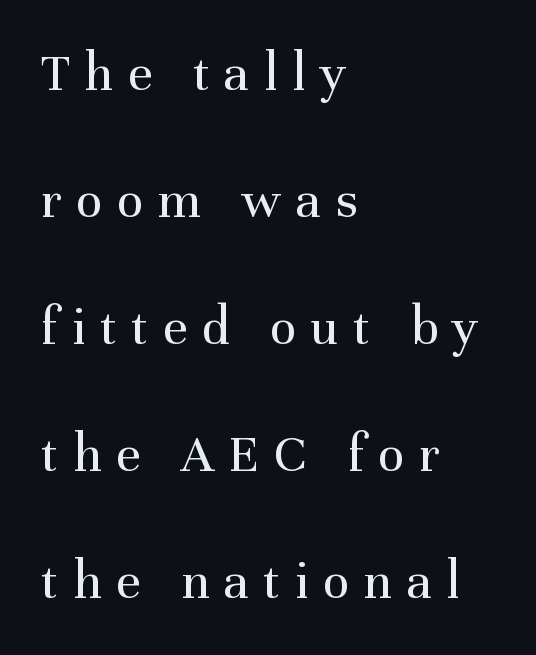
Q: Is the text bold? A: No.
Q: Is the text italic (slanted)? A: No, it is upright.
Q: Is the typeface a serif or a sans-serif typeface? A: Serif.
Q: Is the text underlined? A: No.
Q: How is the paragraph aligned? A: Left-aligned.
Q: Is the spacing between letters normal or unusually wide? A: Unusually wide.
Q: Is the spacing between lines tight, normal or loose? A: Loose.
Q: Width (condensed, normal, or wide)? A: Normal.
Q: Stroke contrast? A: Medium.
Q: x-height? A: Medium.
Q: Monospaced? A: No.
